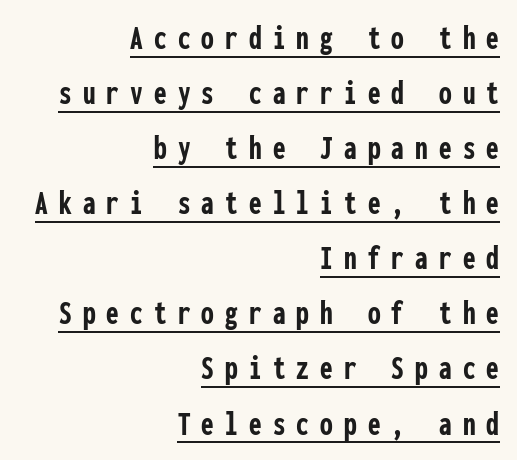
Each letter, wide or thin by design, is forced into the same width here. The type sits square on the baseline with zero lean. Does the type have serifs? No, each stem ends abruptly. Heavy, bold letterforms.
